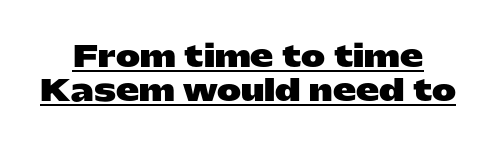
The image shows 29 px heavy, wide sans-serif type, upright; set line spacing 1.18x, normal letter spacing, underlined; low stroke contrast and a medium x-height.
